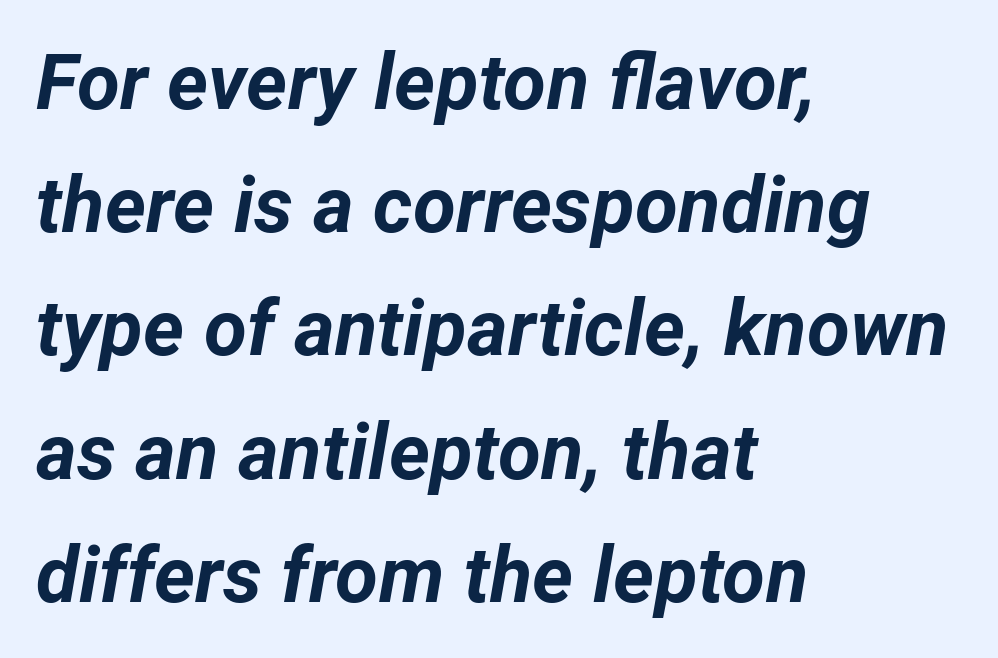
{"italic": "yes", "lean": "right", "slant_degrees": 12, "bold": "yes", "weight": "bold", "width": "normal", "stroke_contrast": "low", "x_height": "medium", "monospaced": "no", "underline": "no", "align": "left", "line_spacing": "normal", "line_spacing_ratio": 1.58, "letter_spacing": "normal", "letter_spacing_em": 0.0, "glyph_px": 78}
